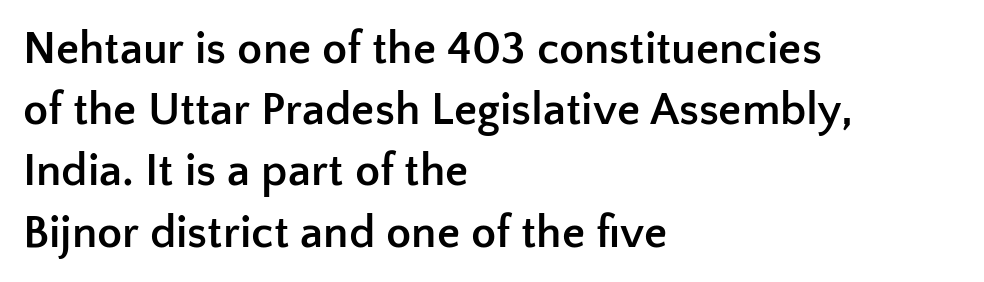
{"serif": "no", "italic": "no", "bold": "yes", "weight": "semibold", "width": "normal", "stroke_contrast": "low", "x_height": "medium", "monospaced": "no", "underline": "no", "align": "left", "line_spacing": "normal", "line_spacing_ratio": 1.33, "letter_spacing": "normal", "letter_spacing_em": 0.0, "glyph_px": 46}
